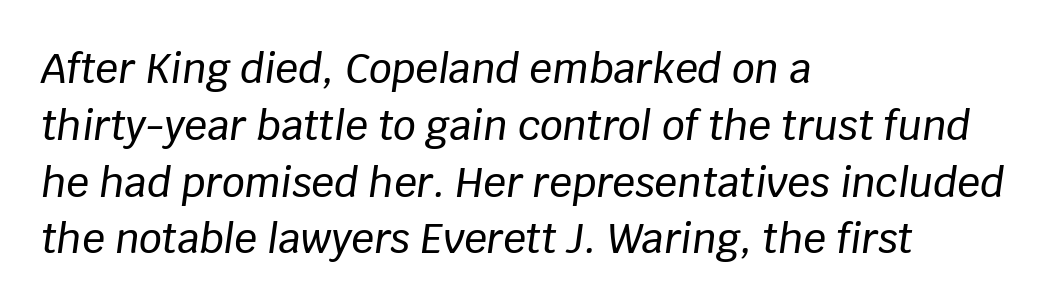
The image shows 40 px text type, italic (leaning right); set left-aligned, normal line spacing (1.42x), normal letter spacing, not underlined; low stroke contrast and a large x-height.
